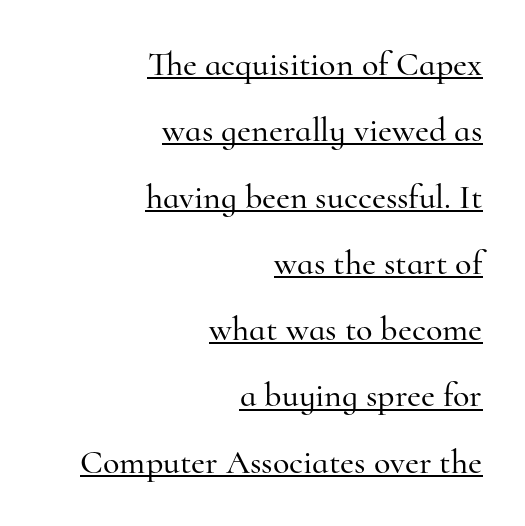
The image shows 34 px serif type, upright; set right-aligned, loose line spacing (1.95x), normal letter spacing, underlined; high stroke contrast and a small x-height.
